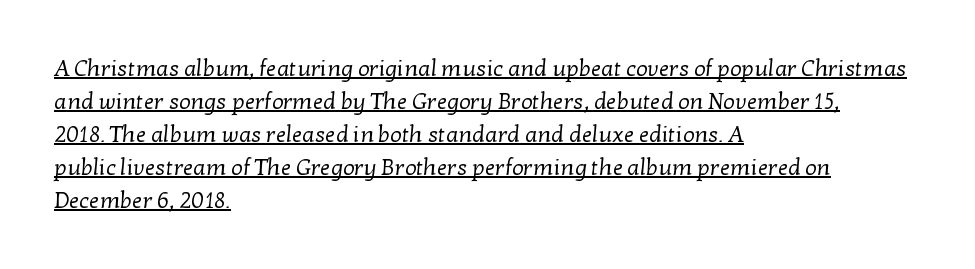
The image shows 23 px text type; set left-aligned, normal line spacing (1.43x), normal letter spacing, underlined.
